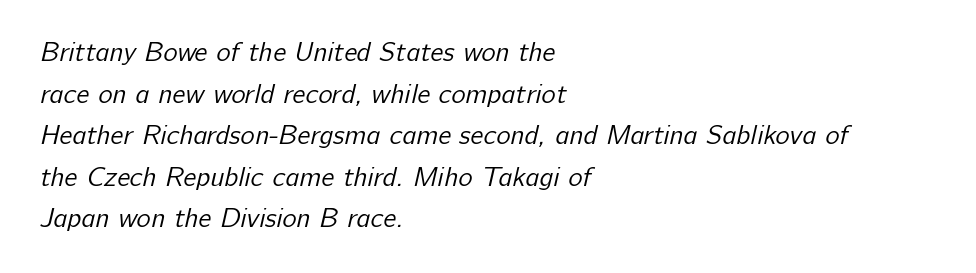
Q: Is the text bold? A: No.
Q: Is the text underlined? A: No.
Q: How is the paragraph aligned? A: Left-aligned.
Q: Is the spacing between letters normal or unusually wide? A: Normal.
Q: Is the spacing between lines tight, normal or loose? A: Normal.
